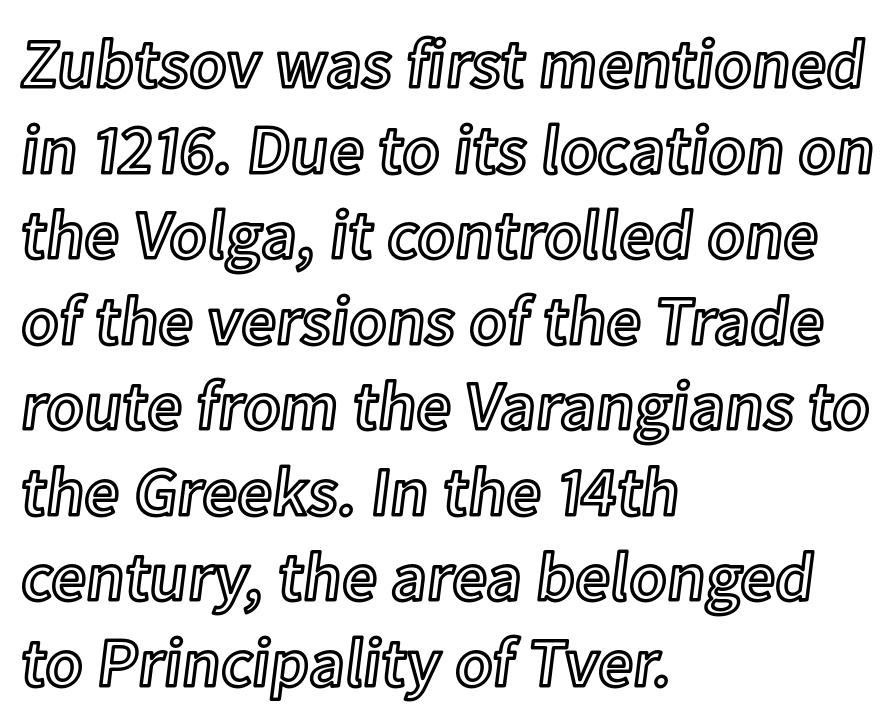
The image shows 69 px text type; set left-aligned, line spacing 1.24x, normal letter spacing, not underlined; a medium x-height.
